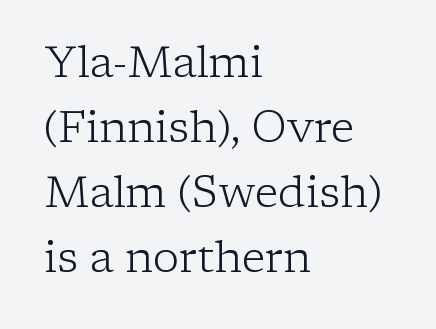
{"serif": "yes", "italic": "no", "bold": "no", "weight": "light", "width": "normal", "stroke_contrast": "low", "x_height": "medium", "monospaced": "no", "underline": "no", "align": "left", "line_spacing": "normal", "line_spacing_ratio": 1.48, "letter_spacing": "normal", "letter_spacing_em": 0.0, "glyph_px": 44}
